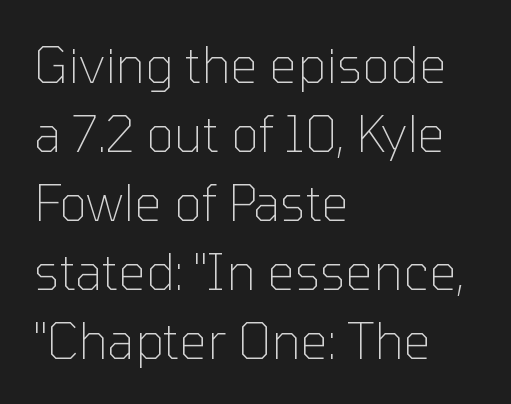
The gaps between neighbouring characters are ordinary and unremarkable. Here the designer chose a conventional face with non-uniform glyph widths. Ascenders rise straight up at ninety degrees. The strokes carry an ordinary text weight at most. Serif or sans? Sans — the stroke terminals are bare.
